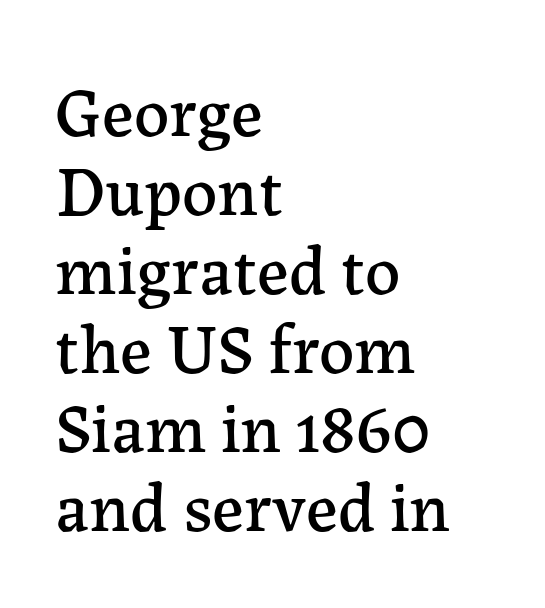
The image shows 70 px serif type, upright; set left-aligned, tight line spacing (1.13x), normal letter spacing, not underlined; low stroke contrast and a medium x-height.
